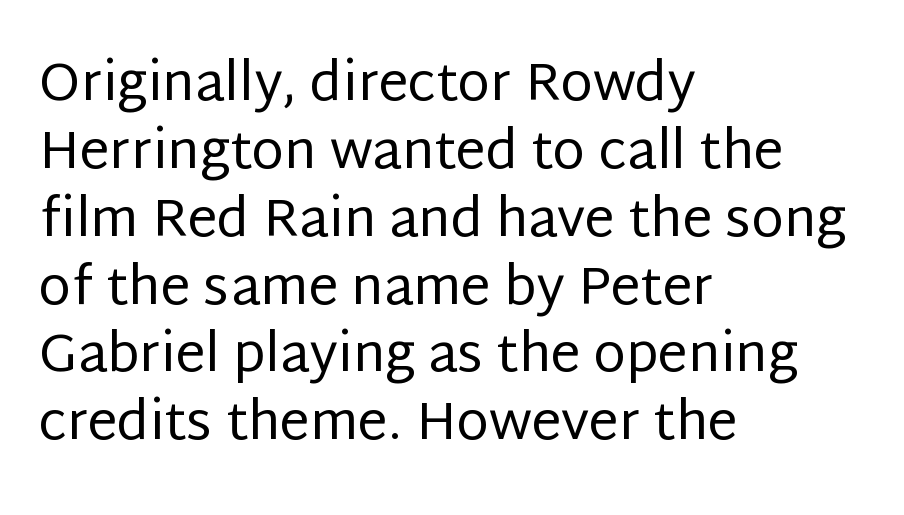
{"serif": "no", "italic": "no", "bold": "no", "weight": "regular", "width": "normal", "stroke_contrast": "low", "x_height": "large", "monospaced": "no", "underline": "no", "align": "left", "line_spacing": "normal", "line_spacing_ratio": 1.28, "letter_spacing": "normal", "letter_spacing_em": 0.0, "glyph_px": 53}
